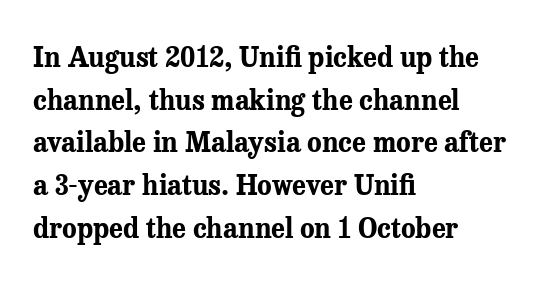
Q: Is the text bold? A: Yes.
Q: Is the text italic (slanted)? A: No, it is upright.
Q: Is the text underlined? A: No.
Q: How is the paragraph aligned? A: Left-aligned.
Q: Is the spacing between letters normal or unusually wide? A: Normal.
Q: Is the spacing between lines tight, normal or loose? A: Normal.
